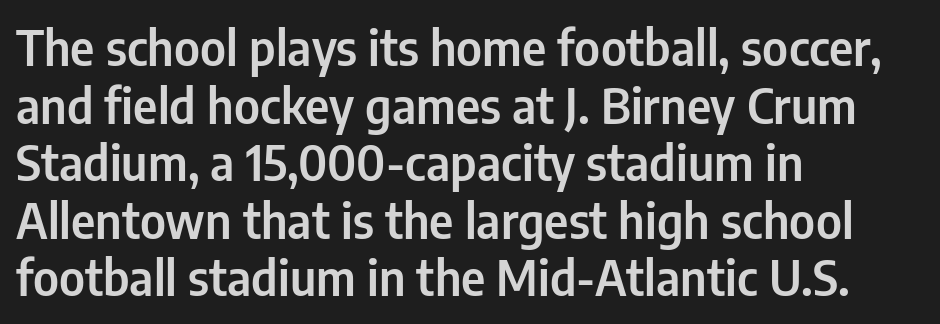
The image shows 48 px condensed sans-serif type, upright; set left-aligned, line spacing 1.2x, normal letter spacing, not underlined; low stroke contrast and a medium x-height.
